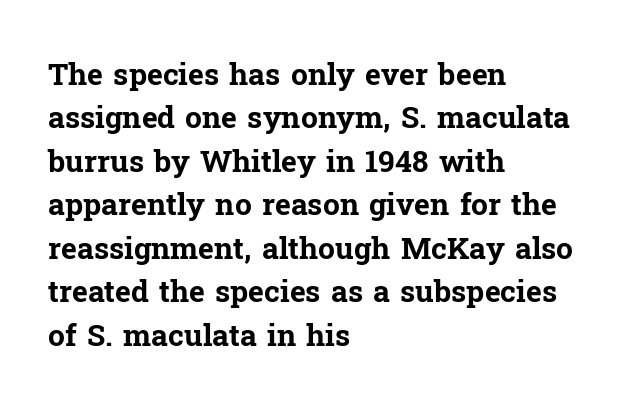
{"serif": "yes", "italic": "no", "bold": "yes", "weight": "bold", "width": "normal", "stroke_contrast": "low", "x_height": "medium", "monospaced": "no", "underline": "no", "align": "left", "line_spacing": "normal", "line_spacing_ratio": 1.45, "letter_spacing": "normal", "letter_spacing_em": 0.0, "glyph_px": 30}
